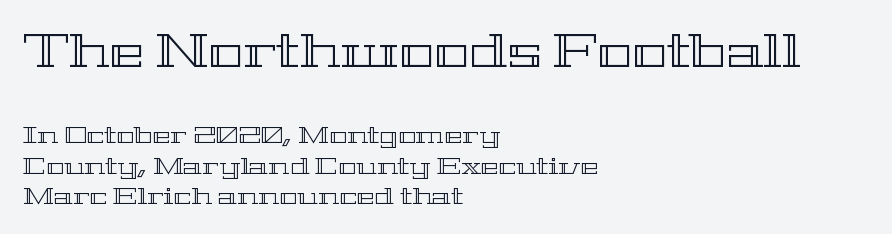
Descenders are the only things crossing below the line. Line beginnings align vertically; line endings do not. Looks like regular typesetting: each glyph gets only the width it needs. Does extra space separate the letters? No, they use regular spacing. You can tell it's not italic because the verticals are truly vertical.
